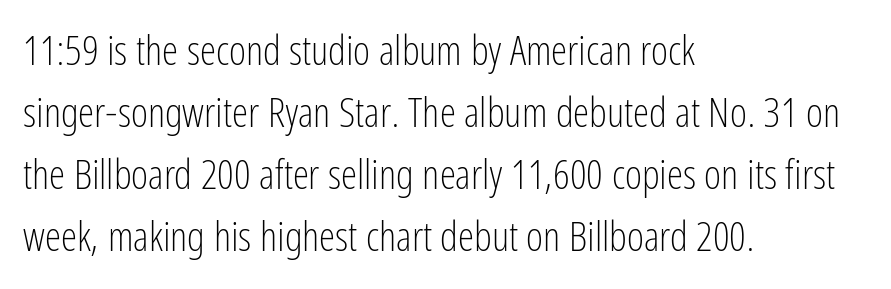
Rule under the text: the space is simply empty. If you drew a line through each stem, it would be perfectly vertical. The line-height multiplier appears to be the usual default. On a weight scale, this lands at 450 or below. Varying glyph widths throughout — classic text-font behaviour.
